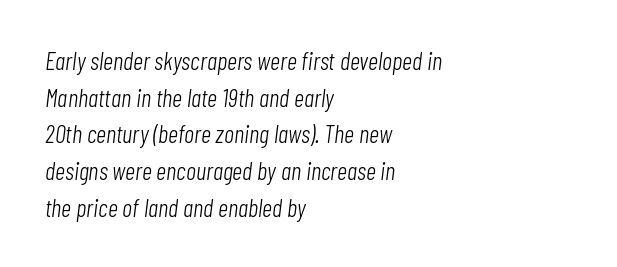
{"italic": "yes", "lean": "right", "slant_degrees": 7, "bold": "no", "underline": "no", "align": "left", "line_spacing": "normal", "line_spacing_ratio": 1.47, "letter_spacing": "normal", "letter_spacing_em": 0.0, "glyph_px": 25}
